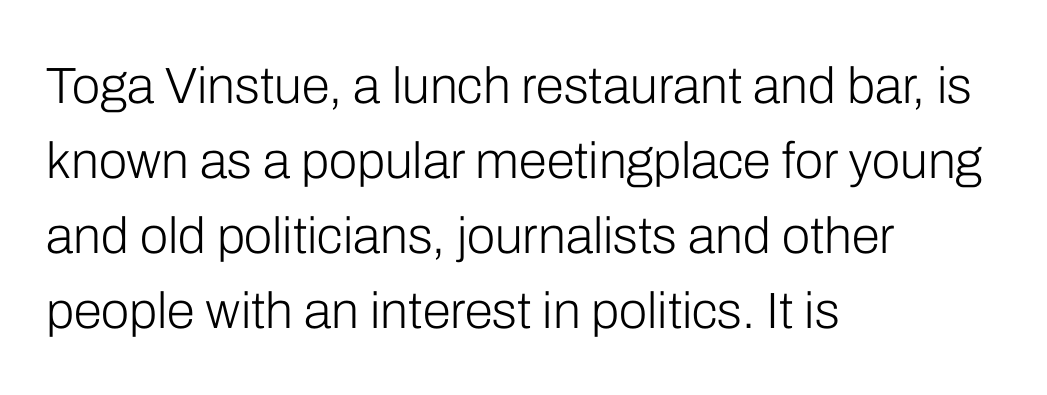
Q: Is the text bold? A: No.
Q: Is the text italic (slanted)? A: No, it is upright.
Q: Is the typeface a serif or a sans-serif typeface? A: Sans-serif.
Q: Is the text underlined? A: No.
Q: How is the paragraph aligned? A: Left-aligned.
Q: Is the spacing between letters normal or unusually wide? A: Normal.
Q: Is the spacing between lines tight, normal or loose? A: Normal.
Q: Width (condensed, normal, or wide)? A: Normal.
Q: Stroke contrast? A: Low.
Q: x-height? A: Medium.
Q: Monospaced? A: No.
